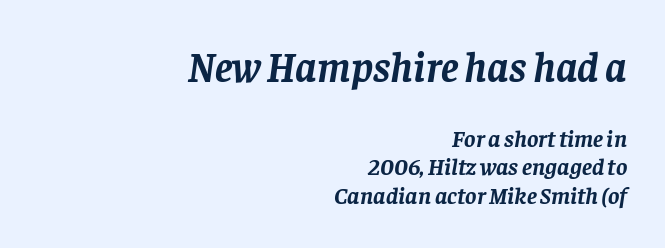
Q: Is the text bold? A: Yes.
Q: Is the text italic (slanted)? A: Yes, it leans right by about 8 degrees.
Q: Is the typeface a serif or a sans-serif typeface? A: Serif.
Q: Is the text underlined? A: No.
Q: How is the paragraph aligned? A: Right-aligned.
Q: Is the spacing between letters normal or unusually wide? A: Normal.
Q: Which block of text is set in a larger size, the first (top) or the second (bottom)? A: The first (top) one.
Q: Width (condensed, normal, or wide)? A: Normal.
Q: Stroke contrast? A: Low.
Q: x-height? A: Large.
Q: Monospaced? A: No.
